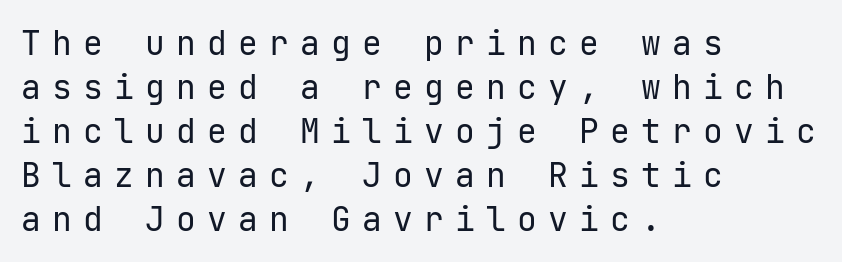
{"serif": "no", "italic": "no", "bold": "no", "weight": "regular", "width": "normal", "stroke_contrast": "low", "x_height": "medium", "underline": "no", "align": "left", "line_spacing": "normal", "line_spacing_ratio": 1.33, "letter_spacing": "wide", "letter_spacing_em": 0.34, "glyph_px": 33}
